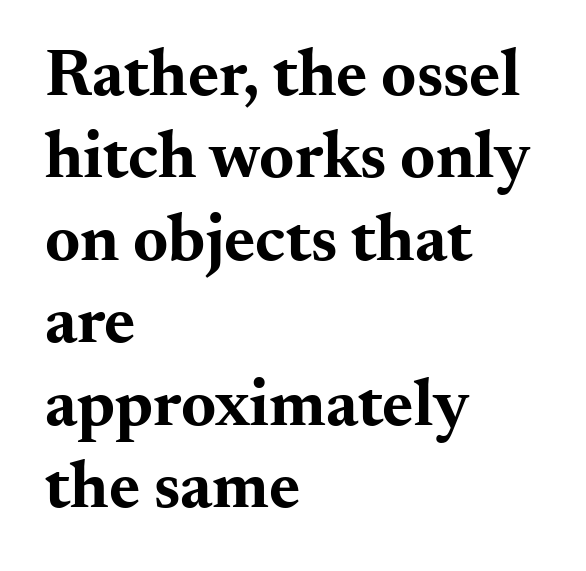
Q: Is the text bold? A: Yes.
Q: Is the text italic (slanted)? A: No, it is upright.
Q: Is the typeface a serif or a sans-serif typeface? A: Serif.
Q: Is the text underlined? A: No.
Q: How is the paragraph aligned? A: Left-aligned.
Q: Is the spacing between letters normal or unusually wide? A: Normal.
Q: Width (condensed, normal, or wide)? A: Wide.
Q: Stroke contrast? A: Medium.
Q: x-height? A: Small.
Q: Monospaced? A: No.
